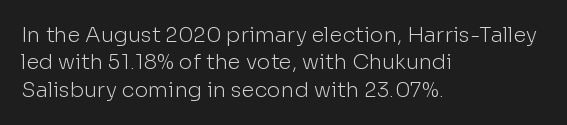
Reading down the block, your eye returns to a fixed left position each line. The weight tops out at a normal text grade. Interline gaps are of average width in this sample. The letters sit at their default tracking, neither squeezed nor spread.
